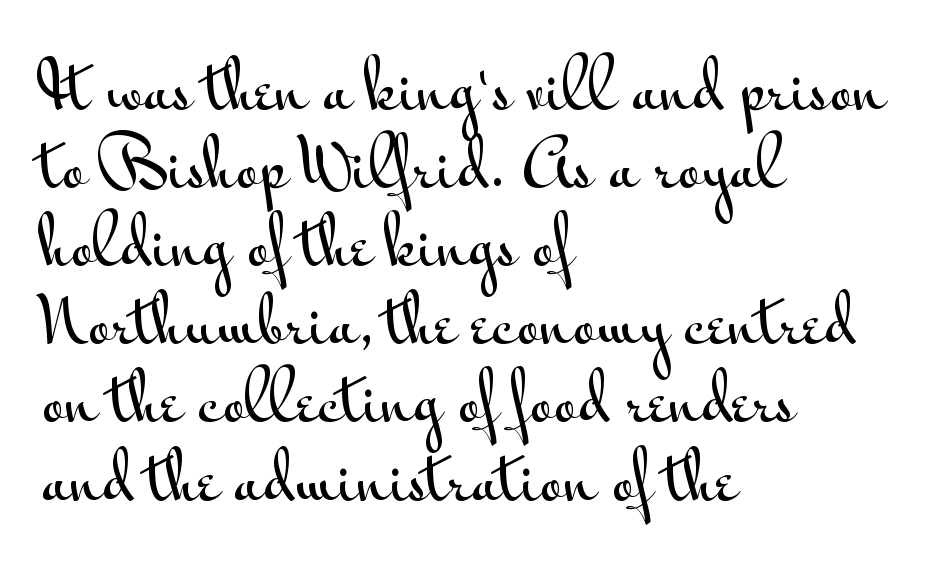
The image shows 63 px wide sans-serif type; set left-aligned, line spacing 1.24x, normal letter spacing, not underlined; medium stroke contrast and a small x-height.
